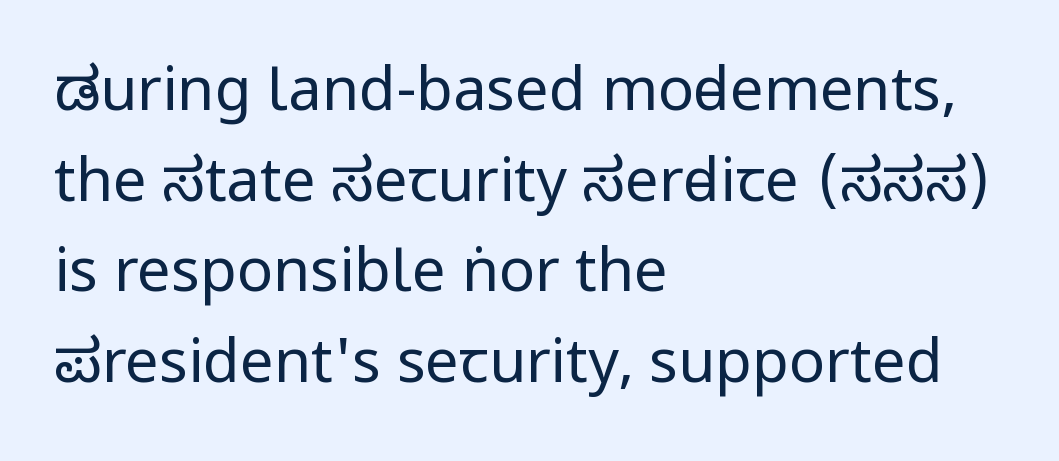
The text was rendered using a sans face with plain stroke endings. This block has exactly the height ordinary leading produces. Designer's note — italics off, roman on. The weight tops out at a normal text grade.
